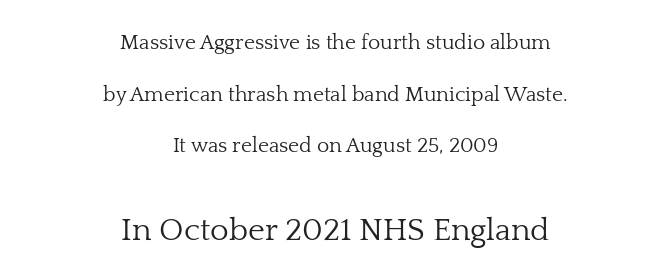
Widely set lines give the paragraph a tall, airy silhouette. The passage shown is typed in a proportional face where columns would drift. Character size in the trailing block exceeds that of the leading block. You can tell it's not italic because the verticals are truly vertical. There is no visible air inserted between adjacent glyphs.
